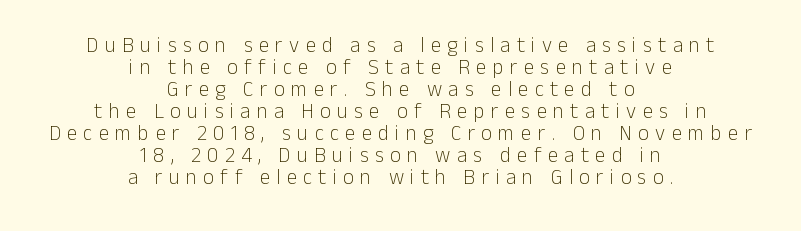
No letter is thick-stroked: the sample isn't bold. Quick note: interline space is minimal. Short note: letters widely spaced. Reading down the block, each line starts at a different indent, mirrored at its end. Beneath every word, the page is bare.
